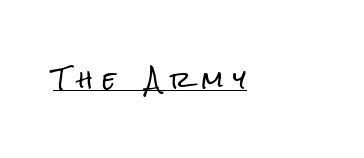
{"italic": "no", "underline": "yes", "align": "left", "letter_spacing": "wide", "letter_spacing_em": 0.48, "glyph_px": 22}
